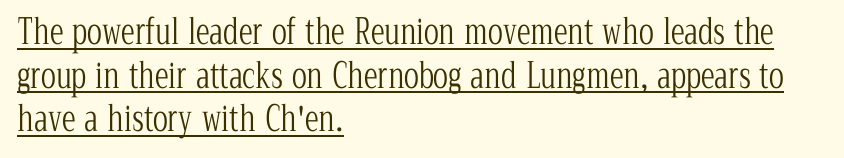
Q: Is the text bold? A: No.
Q: Is the text italic (slanted)? A: No, it is upright.
Q: Is the typeface a serif or a sans-serif typeface? A: Serif.
Q: Is the text underlined? A: Yes.
Q: How is the paragraph aligned? A: Left-aligned.
Q: Is the spacing between letters normal or unusually wide? A: Normal.
Q: Is the spacing between lines tight, normal or loose? A: Normal.
Q: Width (condensed, normal, or wide)? A: Condensed.
Q: Stroke contrast? A: Low.
Q: x-height? A: Medium.
Q: Monospaced? A: No.
